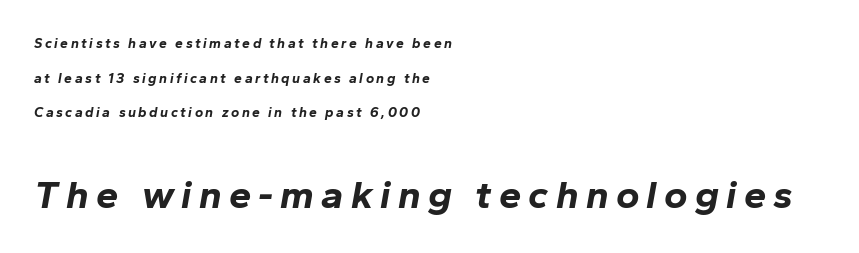
{"italic": "yes", "lean": "right", "slant_degrees": 10, "bold": "yes", "weight": "bold", "width": "normal", "stroke_contrast": "low", "x_height": "medium", "monospaced": "no", "underline": "no", "align": "left", "line_spacing": "loose", "line_spacing_ratio": 2.48, "larger_block": "second", "size_ratio": 2.86, "glyph_px": 40}
